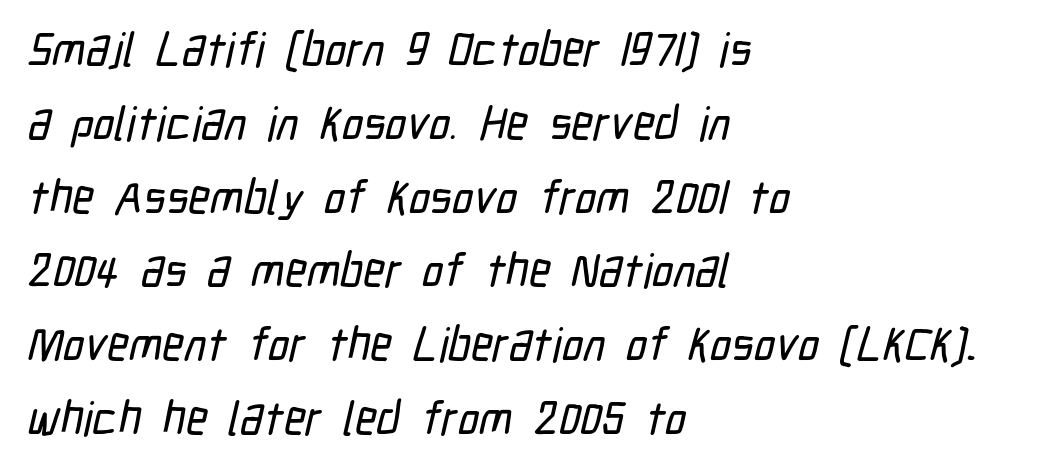
The image shows 47 px condensed sans-serif type; set left-aligned, normal line spacing (1.57x), normal letter spacing, not underlined; low stroke contrast and a medium x-height.
